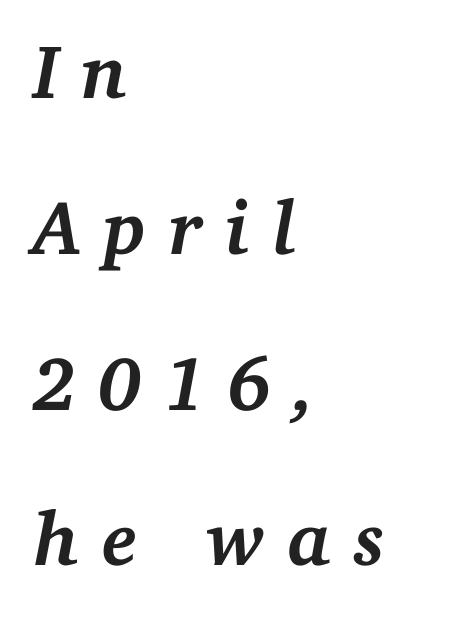
The image shows 76 px semibold serif type, italic (leaning right); set left-aligned, loose line spacing (2.05x), unusually wide letter spacing (+0.3 em), not underlined; medium stroke contrast and a medium x-height.
